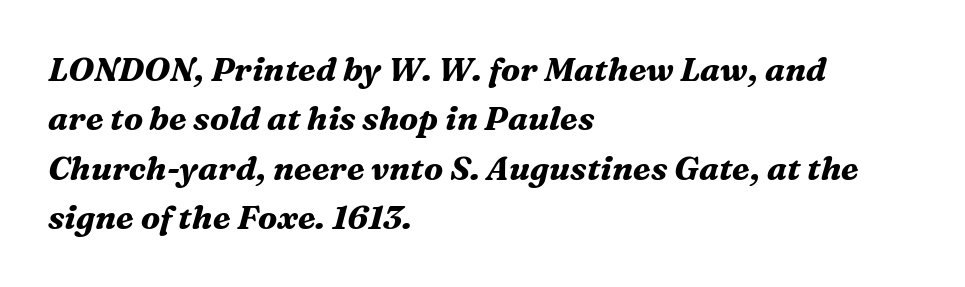
The image shows 33 px bold serif type, italic (leaning right); set left-aligned, normal line spacing (1.5x), normal letter spacing, not underlined; medium stroke contrast and a medium x-height.
